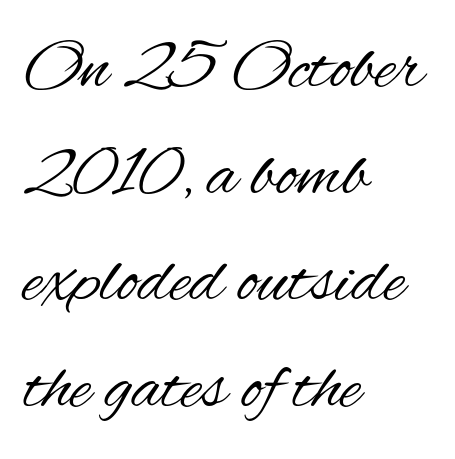
Here the designer chose a conventional face with non-uniform glyph widths. Spacing between characters is what you'd get straight out of the box. Caption: multi-line text, flush left, ragged right.
